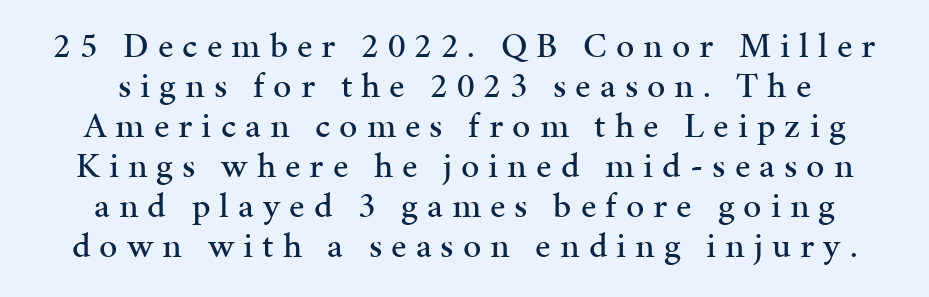
The vertical gap from one line to the next is small. Varying glyph widths throughout — classic text-font behaviour. Old-style or modern, the face here clearly has serifs. Notice how the stems are strictly vertical — no italics here.
